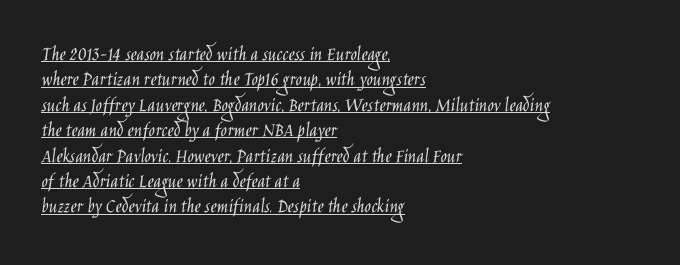
Q: Is the text bold? A: No.
Q: Is the text italic (slanted)? A: Yes.
Q: Is the text underlined? A: Yes.
Q: How is the paragraph aligned? A: Left-aligned.
Q: Is the spacing between letters normal or unusually wide? A: Normal.
